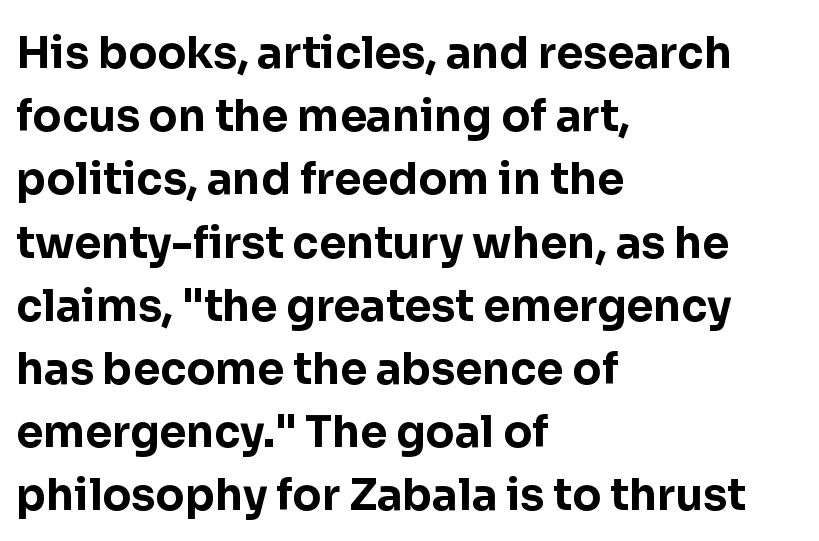
Q: Is the text bold? A: Yes.
Q: Is the text italic (slanted)? A: No, it is upright.
Q: Is the typeface a serif or a sans-serif typeface? A: Sans-serif.
Q: Is the text underlined? A: No.
Q: How is the paragraph aligned? A: Left-aligned.
Q: Is the spacing between letters normal or unusually wide? A: Normal.
Q: Is the spacing between lines tight, normal or loose? A: Normal.
Q: Width (condensed, normal, or wide)? A: Normal.
Q: Stroke contrast? A: Low.
Q: x-height? A: Medium.
Q: Monospaced? A: No.
